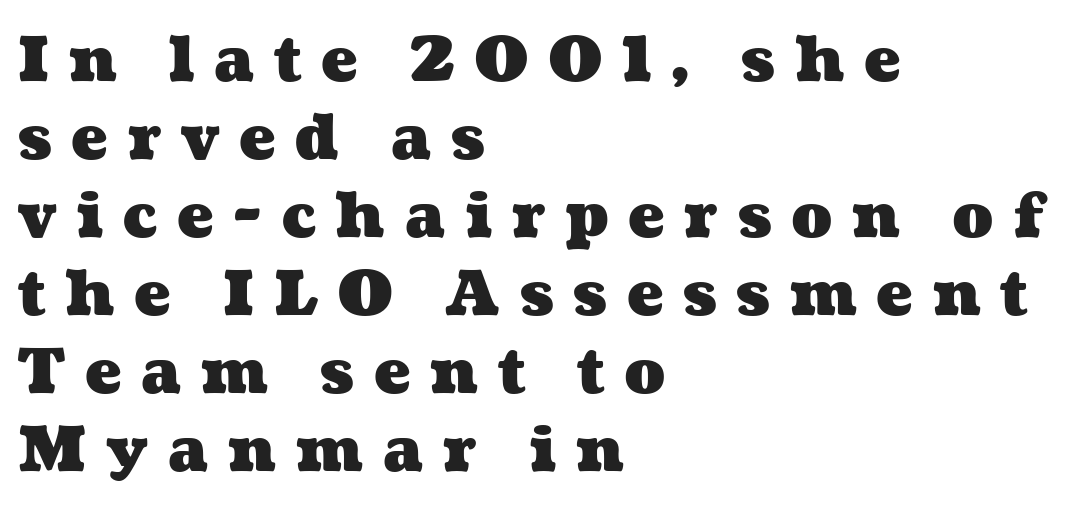
{"bold": "yes", "weight": "heavy", "width": "wide", "stroke_contrast": "medium", "x_height": "medium", "monospaced": "no", "underline": "no", "align": "left", "line_spacing": "normal", "line_spacing_ratio": 1.28, "letter_spacing": "wide", "letter_spacing_em": 0.32, "glyph_px": 61}
